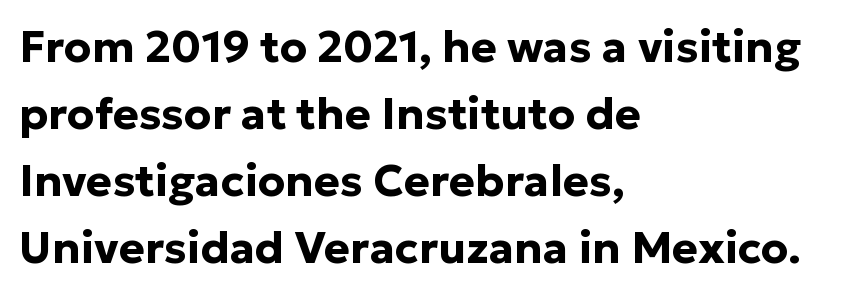
Q: Is the text bold? A: Yes.
Q: Is the text italic (slanted)? A: No, it is upright.
Q: Is the typeface a serif or a sans-serif typeface? A: Sans-serif.
Q: Is the text underlined? A: No.
Q: How is the paragraph aligned? A: Left-aligned.
Q: Is the spacing between letters normal or unusually wide? A: Normal.
Q: Is the spacing between lines tight, normal or loose? A: Normal.
Q: Width (condensed, normal, or wide)? A: Normal.
Q: Stroke contrast? A: Low.
Q: x-height? A: Medium.
Q: Monospaced? A: No.
